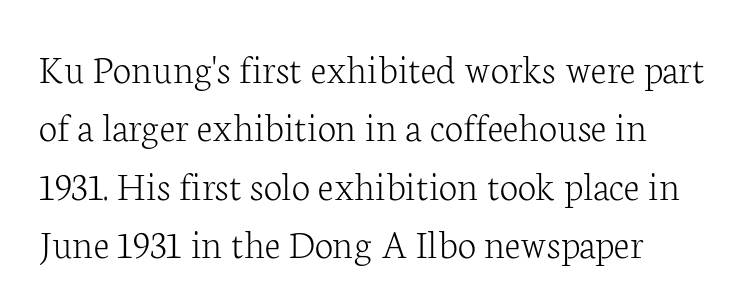
The image shows 42 px light serif type, upright; set left-aligned, normal line spacing (1.39x), normal letter spacing, not underlined; low stroke contrast and a medium x-height.
